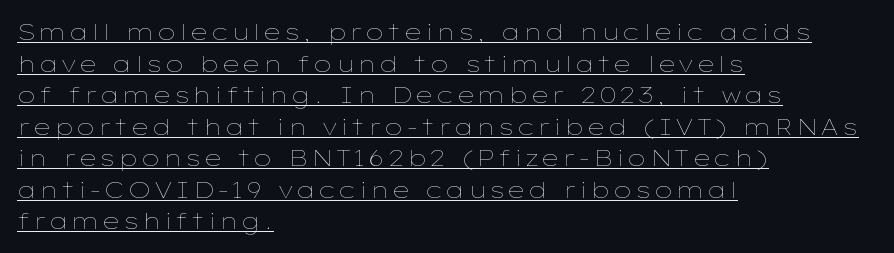
Does the copy run flush right? No — it runs flush left. Weight: regular or lighter. Decoration check: the copy is underlined. Posture: vertical. The space between consecutive lines is moderate.
